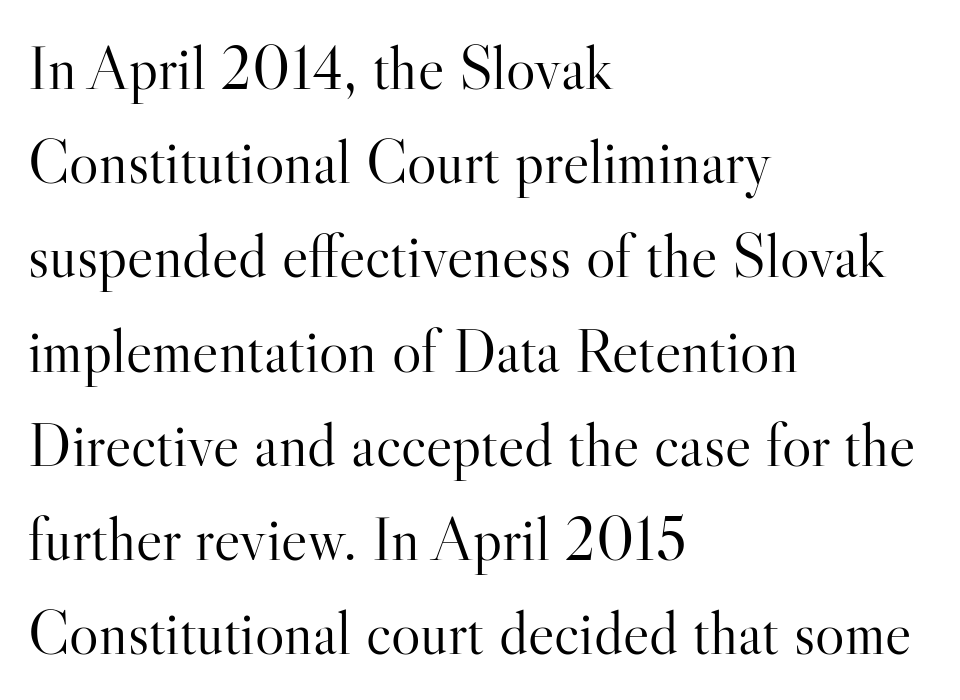
Caption: multi-line text, flush left, ragged right. These lines were composed using upright roman letters. Letterform terminals end in serifs throughout the passage. Summary of weight: not heavy and not bold.
